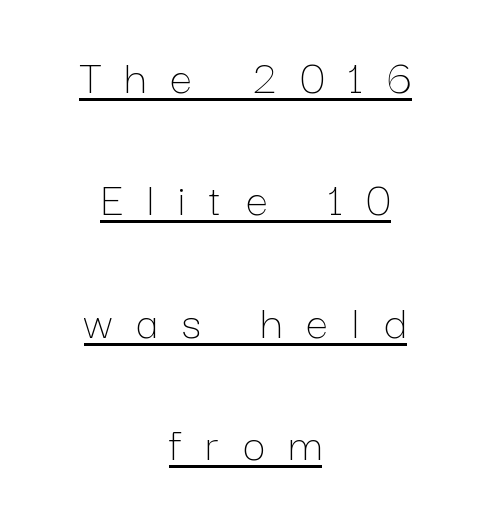
{"italic": "no", "bold": "no", "weight": "thin", "width": "normal", "stroke_contrast": "low", "x_height": "medium", "monospaced": "no", "underline": "yes", "align": "center", "line_spacing": "loose", "line_spacing_ratio": 2.45, "letter_spacing": "wide", "letter_spacing_em": 0.48, "glyph_px": 50}
